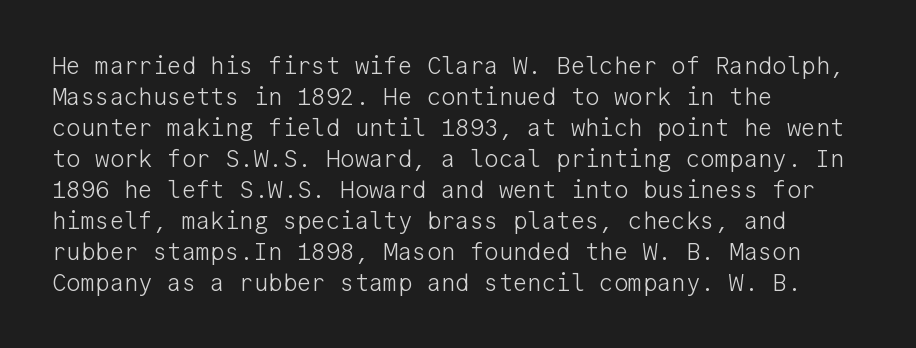
The image shows 24 px text type, upright; set left-aligned, normal line spacing (1.29x), normal letter spacing, not underlined.
